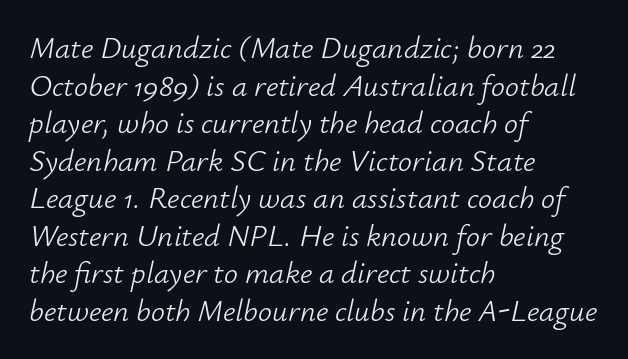
{"italic": "yes", "lean": "right", "slant_degrees": 12, "bold": "no", "weight": "light", "width": "normal", "stroke_contrast": "low", "x_height": "small", "monospaced": "no", "underline": "no", "align": "left", "line_spacing_ratio": 1.21, "letter_spacing": "normal", "letter_spacing_em": 0.0, "glyph_px": 31}
